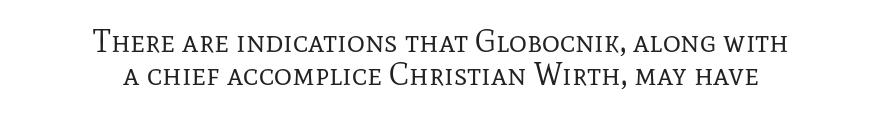
The image shows 31 px regular-weight serif type, upright; set centered, tight line spacing (1.05x), normal letter spacing, not underlined; low stroke contrast and a medium x-height.
